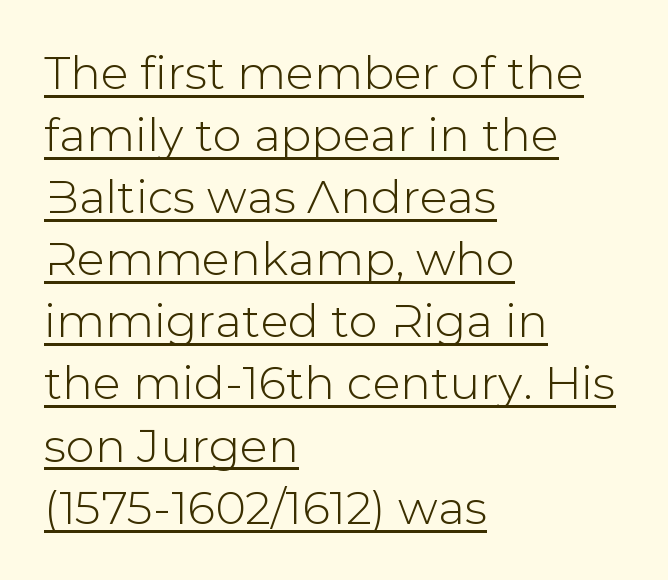
The image shows 46 px sans-serif type, upright; set left-aligned, normal line spacing (1.35x), normal letter spacing, underlined; low stroke contrast and a medium x-height.
